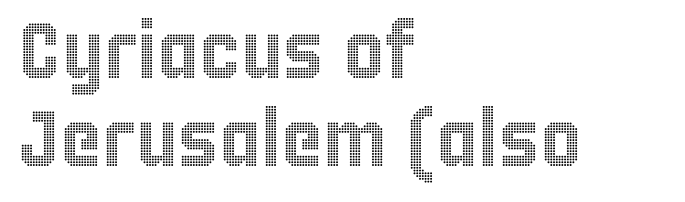
The image shows 79 px condensed type, upright; set left-aligned, tight line spacing (1.11x), normal letter spacing, not underlined; a large x-height.
